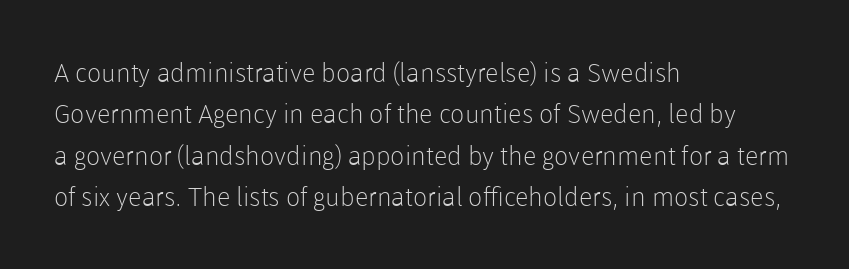
The image shows 26 px text type, upright; set left-aligned, normal line spacing (1.59x), normal letter spacing, not underlined.
